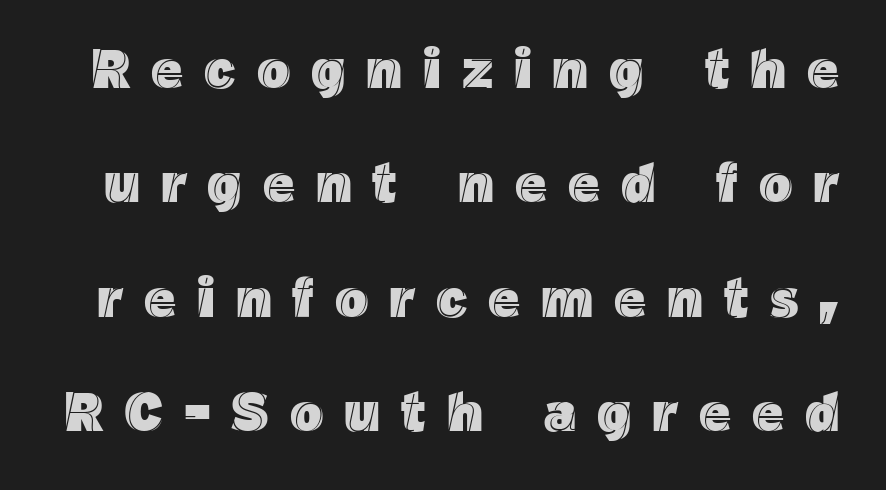
Q: Is the text italic (slanted)? A: No, it is upright.
Q: Is the text underlined? A: No.
Q: Is the spacing between letters normal or unusually wide? A: Unusually wide.
Q: Is the spacing between lines tight, normal or loose? A: Loose.
Q: Width (condensed, normal, or wide)? A: Normal.
Q: x-height? A: Medium.
Q: Monospaced? A: No.
